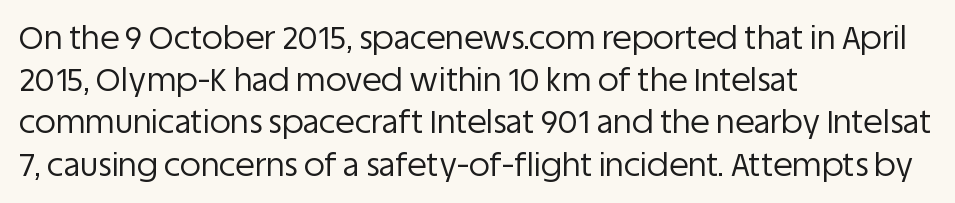
Nothing unusual about the tracking: characters are spaced as the font intends. Typeset ragged right — the left edge is the straight one. To sum up the face: it is a sans, with no serifs. Italic? Not at all — the glyphs are vertical.
